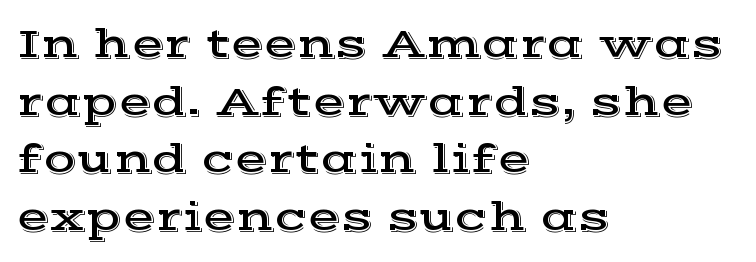
Q: Is the text italic (slanted)? A: No, it is upright.
Q: Is the typeface a serif or a sans-serif typeface? A: Serif.
Q: Is the text underlined? A: No.
Q: How is the paragraph aligned? A: Left-aligned.
Q: Is the spacing between letters normal or unusually wide? A: Normal.
Q: Is the spacing between lines tight, normal or loose? A: Normal.
Q: Width (condensed, normal, or wide)? A: Wide.
Q: x-height? A: Medium.
Q: Monospaced? A: No.
